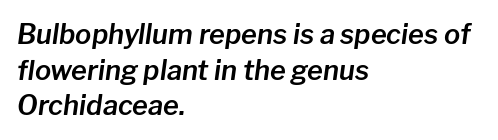
Q: Is the text italic (slanted)? A: Yes, it leans right by about 8 degrees.
Q: Is the text underlined? A: No.
Q: How is the paragraph aligned? A: Left-aligned.
Q: Is the spacing between letters normal or unusually wide? A: Normal.
Q: Is the spacing between lines tight, normal or loose? A: Normal.
